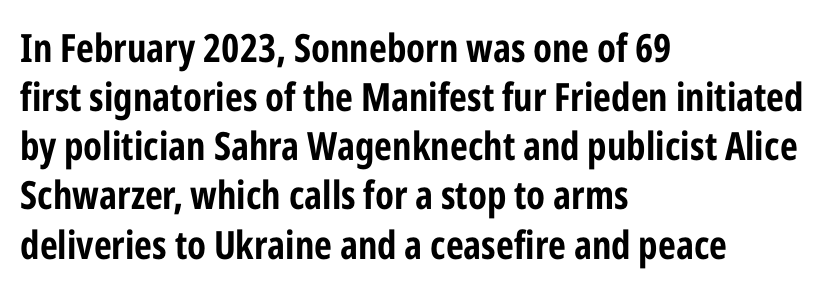
The image shows 39 px bold, condensed sans-serif type, upright; set left-aligned, normal line spacing (1.26x), normal letter spacing, not underlined; low stroke contrast and a medium x-height.
